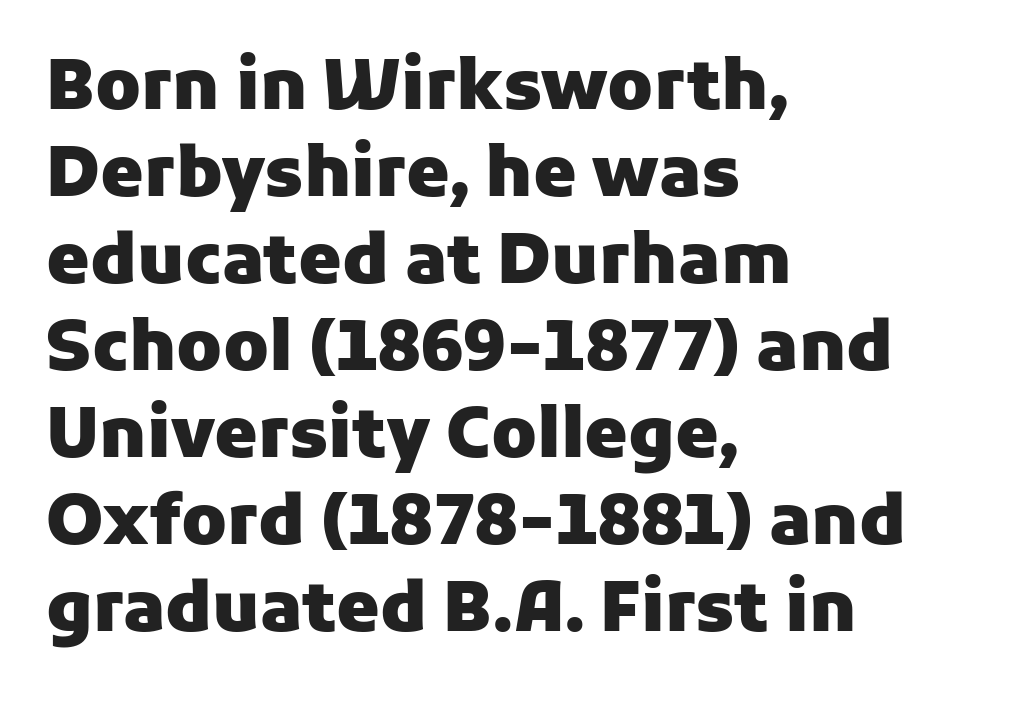
In terms of weight, the rendering is a true, heavy bold. What kind of face is this? One without serifs — a sans. Casual observation: everything's shoved over to the left. Characters follow at the spacing the type designer built in. Ordinary non-slanted type is in use. Beneath every word, the page is bare.
